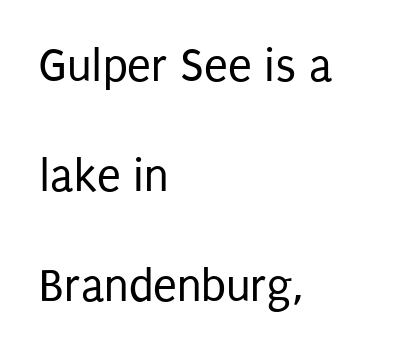
The image shows 48 px regular-weight, condensed sans-serif type, upright; set left-aligned, loose line spacing (2.29x), normal letter spacing, not underlined; low stroke contrast and a large x-height.
